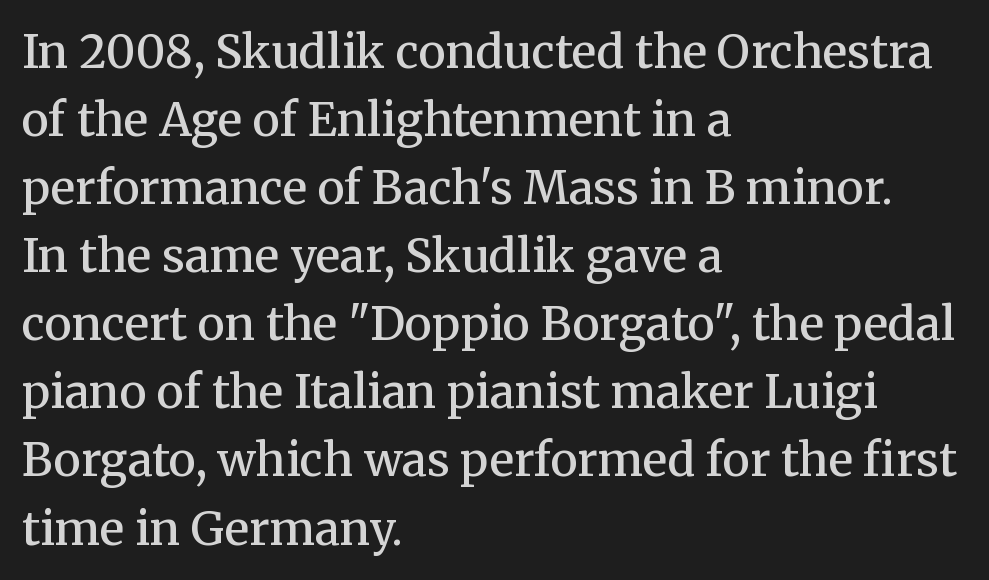
{"serif": "yes", "italic": "no", "bold": "semi", "weight": "semibold", "width": "normal", "stroke_contrast": "medium", "x_height": "medium", "monospaced": "no", "underline": "no", "align": "left", "line_spacing": "normal", "line_spacing_ratio": 1.48, "letter_spacing": "normal", "letter_spacing_em": 0.0, "glyph_px": 46}
